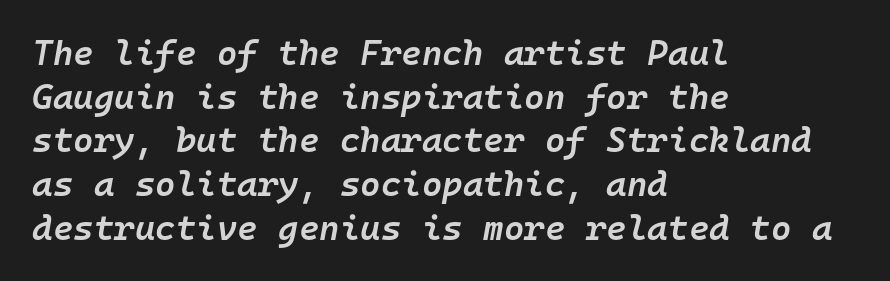
The rendering uses typewriter-style spacing with identical character cells. The glyphs have the mass of a demibold cut, below bold. The gaps between neighbouring characters are ordinary and unremarkable. Emphasis-style slanted type is in use.
